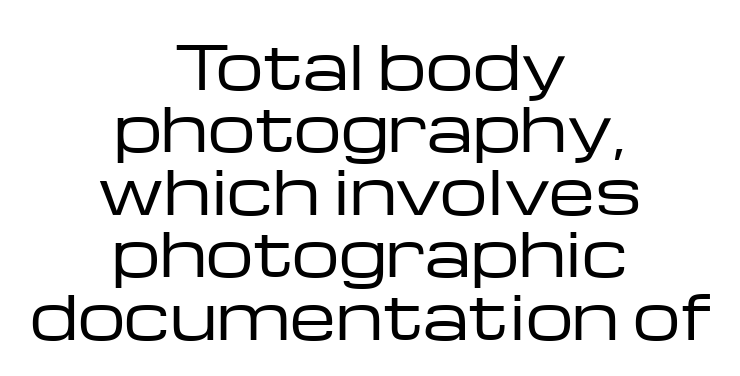
Q: Is the text bold? A: No.
Q: Is the text italic (slanted)? A: No, it is upright.
Q: Is the typeface a serif or a sans-serif typeface? A: Sans-serif.
Q: Is the text underlined? A: No.
Q: How is the paragraph aligned? A: Centered.
Q: Is the spacing between letters normal or unusually wide? A: Normal.
Q: Is the spacing between lines tight, normal or loose? A: Tight.
Q: Width (condensed, normal, or wide)? A: Wide.
Q: Stroke contrast? A: Low.
Q: x-height? A: Medium.
Q: Monospaced? A: No.
